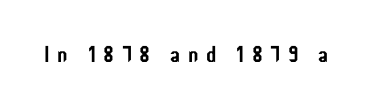
Does extra space separate the letters? Yes, quite a lot of it. Upright lettering throughout. The gap between lines stays unmarked.
